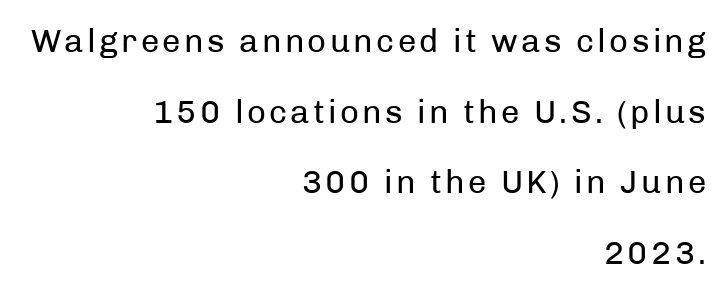
The image shows 33 px regular-weight sans-serif type, upright; set right-aligned, loose line spacing (2.14x), not underlined; low stroke contrast and a medium x-height.
